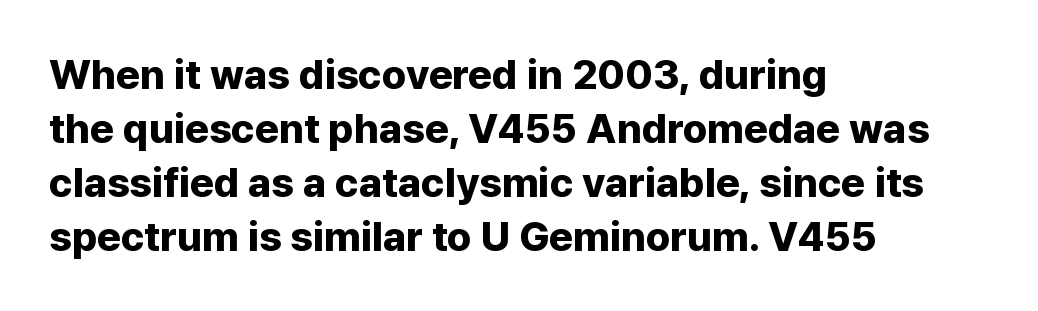
No extra tracking has been applied to these lines. All the whitespace from short lines collects on the right. Here the designer chose a conventional face with non-uniform glyph widths. The passage shown is not underscored anywhere. These words are printed bold, with thick strokes throughout. Interline gaps are of average width in this sample.
